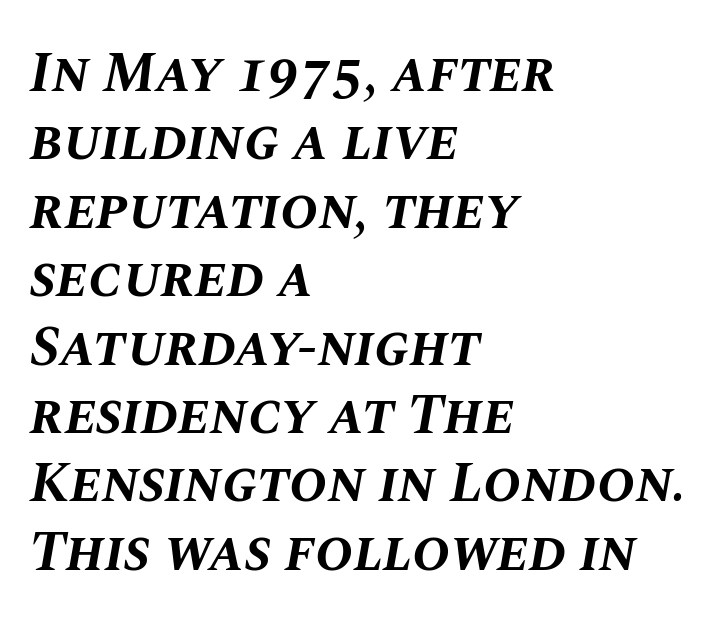
The image shows 57 px bold type, italic (leaning right); set left-aligned, line spacing 1.2x, normal letter spacing, not underlined; medium stroke contrast and a large x-height.
